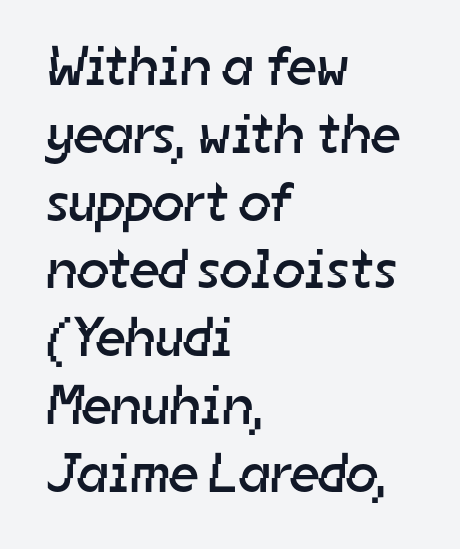
The image shows 56 px regular-weight sans-serif type; set left-aligned, line spacing 1.21x, normal letter spacing, not underlined; low stroke contrast and a medium x-height.
